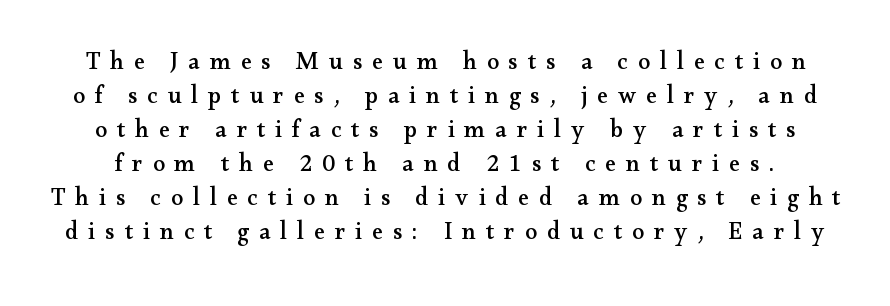
{"italic": "no", "underline": "no", "line_spacing": "normal", "line_spacing_ratio": 1.42, "letter_spacing": "wide", "letter_spacing_em": 0.42, "glyph_px": 24}
